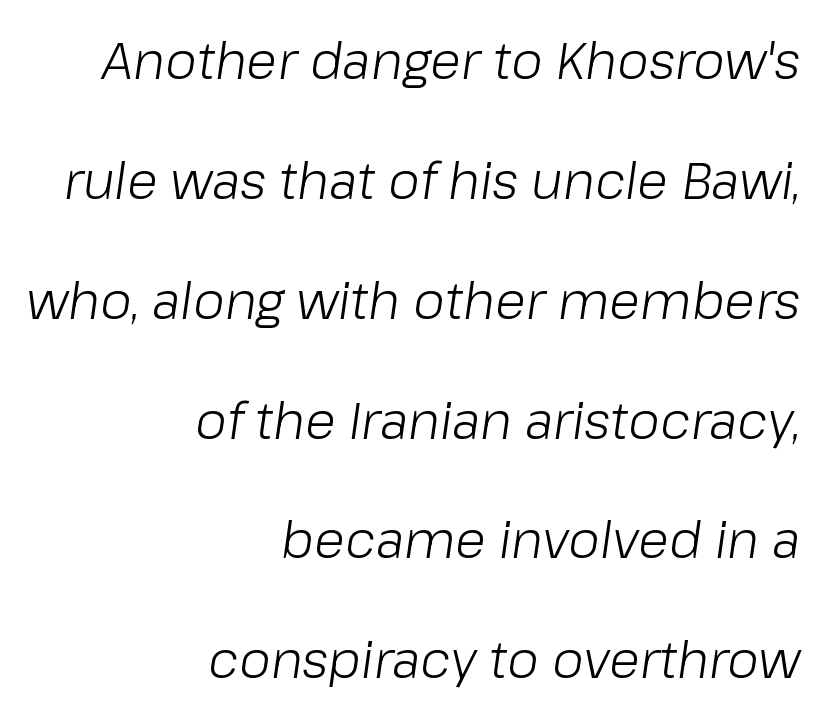
Q: Is the text bold? A: No.
Q: Is the text italic (slanted)? A: Yes, it leans right by about 8 degrees.
Q: Is the text underlined? A: No.
Q: How is the paragraph aligned? A: Right-aligned.
Q: Is the spacing between letters normal or unusually wide? A: Normal.
Q: Is the spacing between lines tight, normal or loose? A: Loose.
Q: Width (condensed, normal, or wide)? A: Normal.
Q: Stroke contrast? A: Low.
Q: x-height? A: Medium.
Q: Monospaced? A: No.
